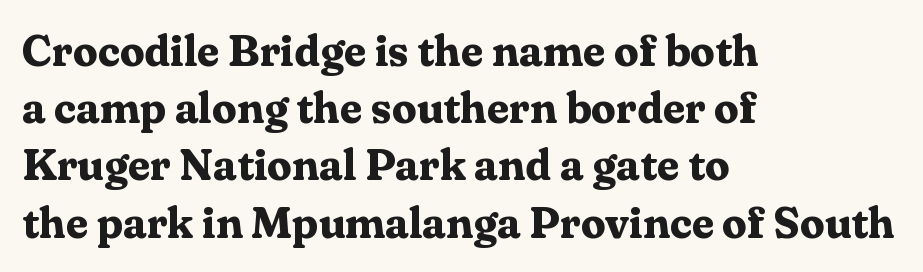
Unlike italic type, these characters show no tilt at all. Does the type have serifs? Yes, each stem ends in a small foot. Notice how thick the strokes are: this is what a full bold looks like. Descenders hang freely into open space. Words appear dense and cohesive because spacing is normal.
